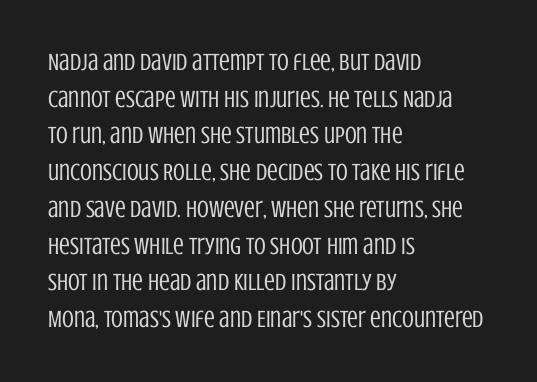
The image shows 24 px text type, upright; set left-aligned, normal line spacing (1.53x), normal letter spacing, not underlined.
